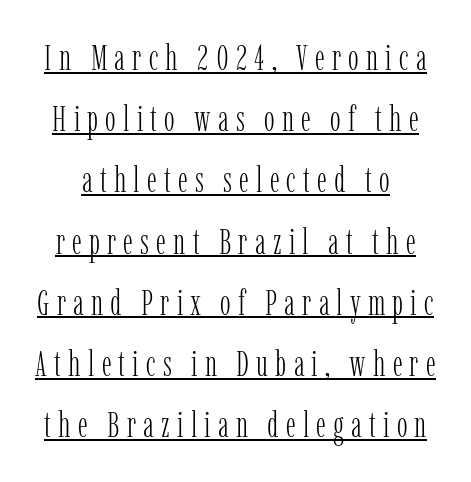
The image shows 36 px light, condensed serif type, upright; set normal line spacing (1.7x), unusually wide letter spacing (+0.2 em), underlined; low stroke contrast and a medium x-height.
